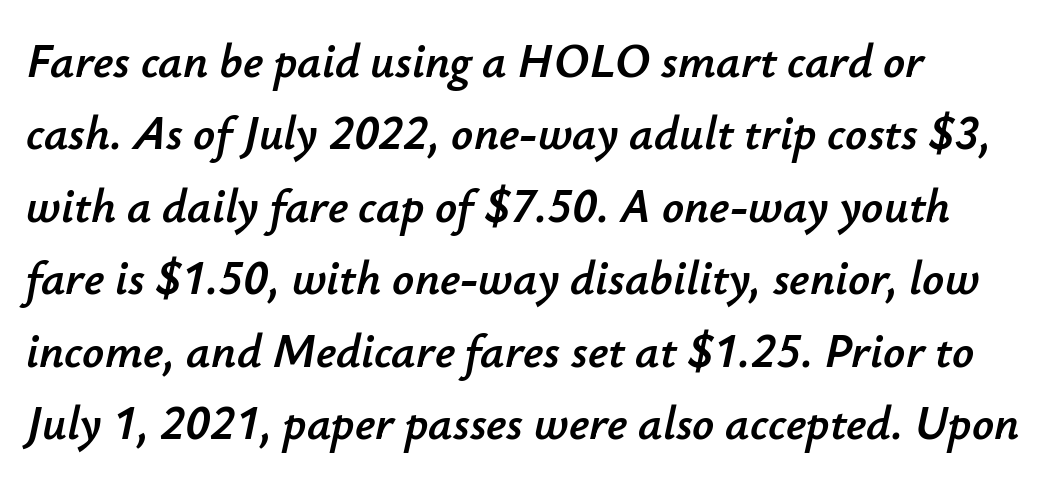
Q: Is the text italic (slanted)? A: Yes, it leans right by about 12 degrees.
Q: Is the text underlined? A: No.
Q: How is the paragraph aligned? A: Left-aligned.
Q: Is the spacing between letters normal or unusually wide? A: Normal.
Q: Is the spacing between lines tight, normal or loose? A: Normal.
Q: Width (condensed, normal, or wide)? A: Normal.
Q: Stroke contrast? A: Low.
Q: x-height? A: Small.
Q: Monospaced? A: No.
